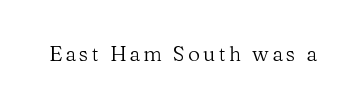
{"italic": "no", "bold": "no", "underline": "no", "glyph_px": 21}
